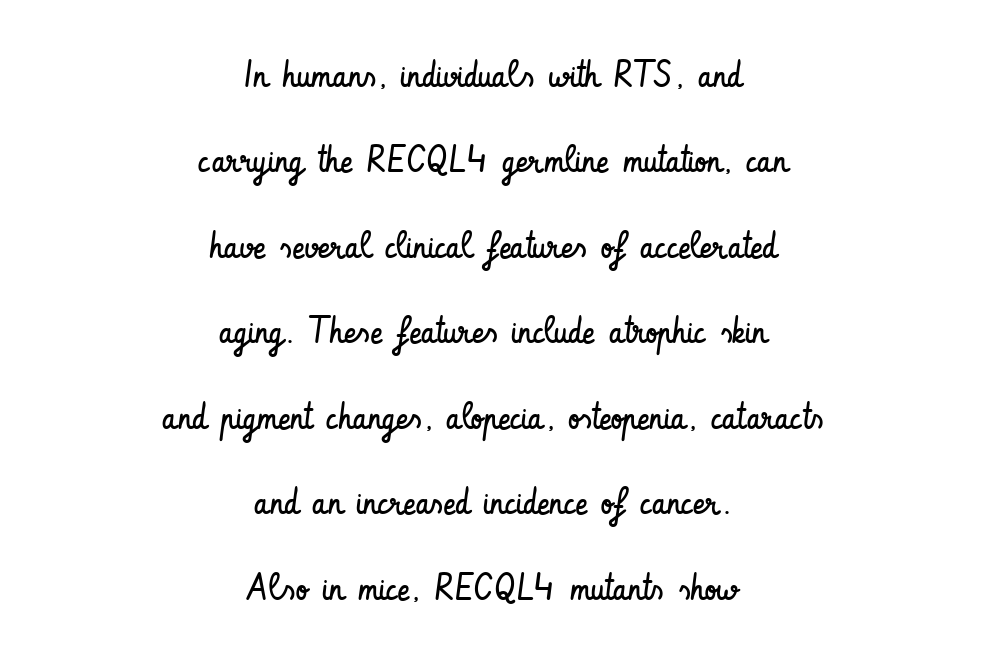
Characters follow at the spacing the type designer built in. Unmarked baselines from the first word to the last. The rendering uses natural spacing where letterforms have individual widths. This is roman type, the default non-slanted kind. To sum up the face: it is a sans, with no serifs.
